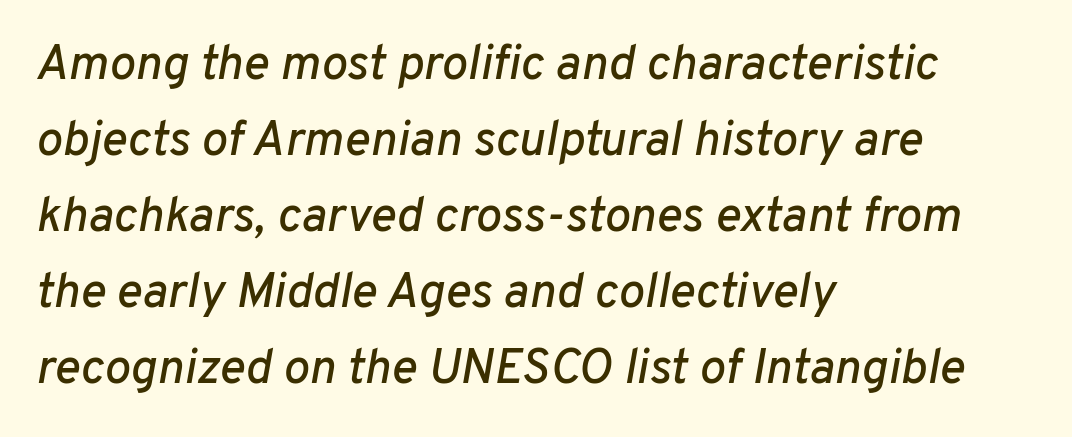
{"italic": "yes", "lean": "right", "slant_degrees": 10, "width": "normal", "stroke_contrast": "low", "x_height": "medium", "monospaced": "no", "underline": "no", "align": "left", "line_spacing": "normal", "line_spacing_ratio": 1.55, "letter_spacing": "normal", "letter_spacing_em": 0.0, "glyph_px": 49}
